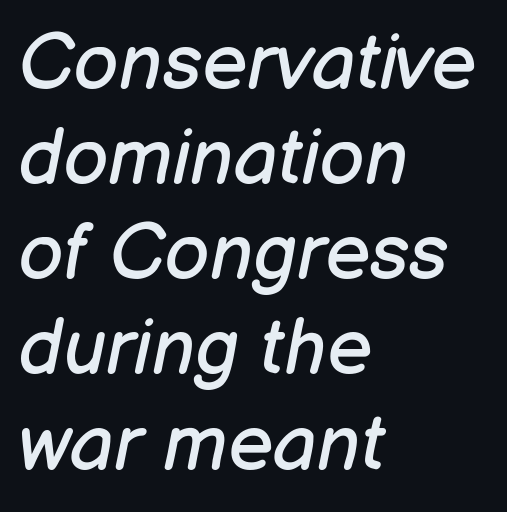
No extra tracking has been applied to these lines. Proportional: the letters do not fall into vertical columns. The font's italic variant was chosen for this text. Which margin do the lines hug? The left one — the right edge is uneven.
